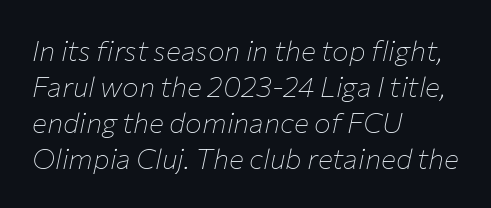
Summary of vertical rhythm: regular, with standard interline spacing. There's an unmistakable incline to the writing here. Does the copy run flush right? No — it runs flush left. The letters advance in unequal steps, a hallmark of proportional type. Summary of weight: not heavy and not bold.
